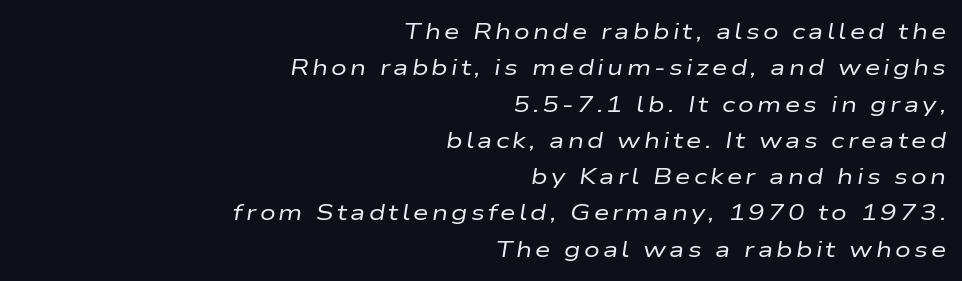
{"italic": "yes", "lean": "right", "slant_degrees": 9, "bold": "no", "underline": "no", "align": "right", "line_spacing": "normal", "line_spacing_ratio": 1.65, "glyph_px": 22}
